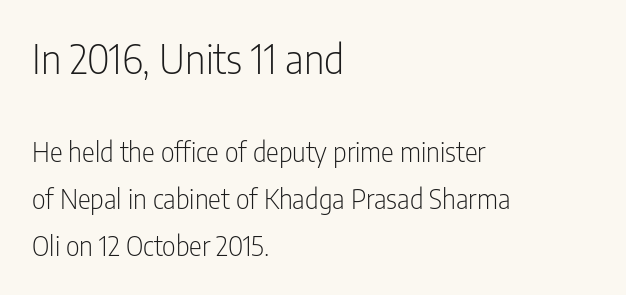
{"serif": "no", "italic": "no", "bold": "no", "weight": "light", "width": "condensed", "stroke_contrast": "low", "x_height": "medium", "monospaced": "no", "underline": "no", "align": "left", "line_spacing_ratio": 1.75, "letter_spacing": "normal", "letter_spacing_em": 0.0, "larger_block": "first", "size_ratio": 1.48, "glyph_px": 40}
